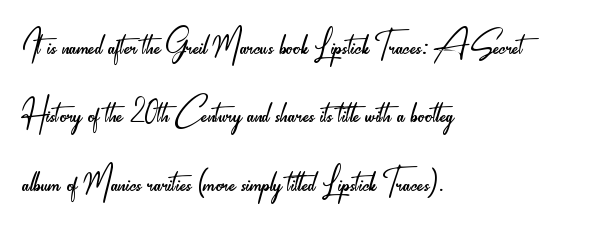
Does the leading feel generous? No, just average. The type family on display is of the sans-serif kind. No letter is thick-stroked: the sample isn't bold. These lines are rendered in a variable-pitch font. Notice how the passage keeps a crisp vertical edge on the left only.
